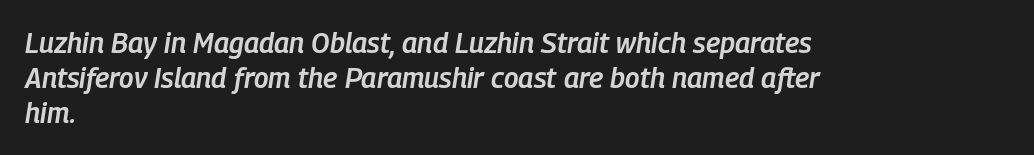
{"italic": "yes", "lean": "right", "slant_degrees": 9, "bold": "semi", "weight": "semibold", "width": "condensed", "stroke_contrast": "low", "x_height": "medium", "monospaced": "no", "underline": "no", "align": "left", "line_spacing": "normal", "line_spacing_ratio": 1.25, "letter_spacing": "normal", "letter_spacing_em": 0.0, "glyph_px": 28}
